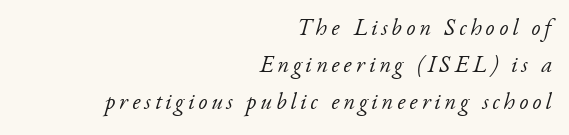
{"italic": "yes", "lean": "right", "slant_degrees": 17, "bold": "no", "underline": "no", "align": "right", "line_spacing": "normal", "line_spacing_ratio": 1.61, "glyph_px": 23}
